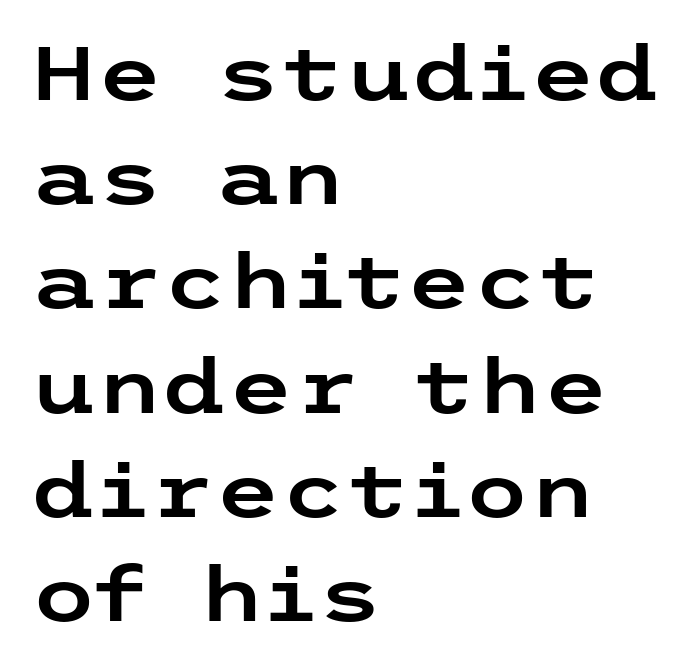
{"serif": "no", "italic": "no", "width": "wide", "stroke_contrast": "low", "x_height": "medium", "underline": "no", "align": "left", "line_spacing": "normal", "line_spacing_ratio": 1.39, "letter_spacing": "normal", "letter_spacing_em": 0.0, "glyph_px": 75}
